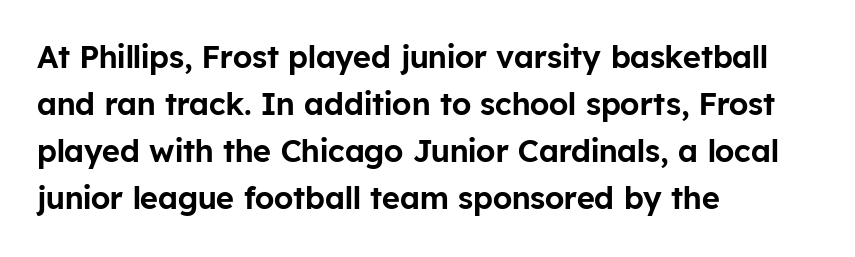
The image shows 31 px sans-serif type, upright; set left-aligned, normal line spacing (1.52x), normal letter spacing, not underlined; low stroke contrast and a medium x-height.
